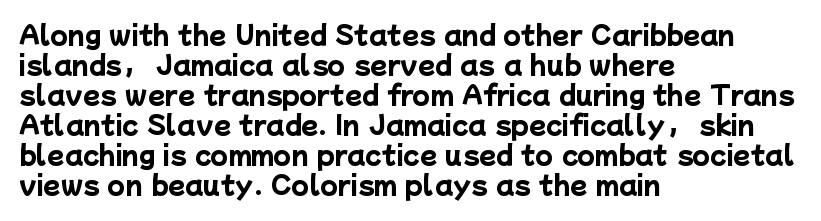
Q: Is the text bold? A: Yes.
Q: Is the text underlined? A: No.
Q: How is the paragraph aligned? A: Left-aligned.
Q: Is the spacing between letters normal or unusually wide? A: Normal.
